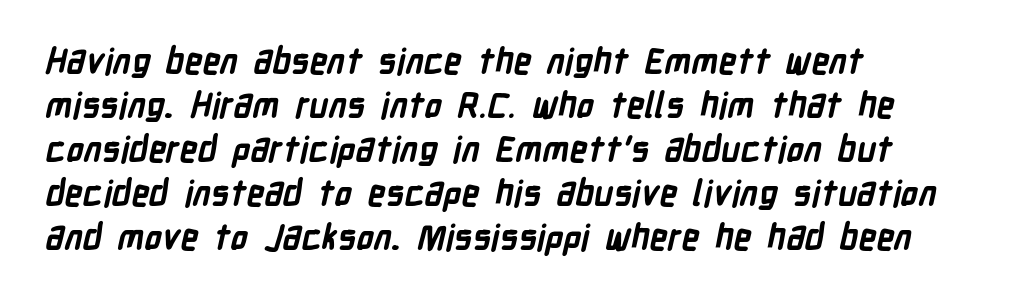
The image shows 35 px bold, condensed sans-serif type; set left-aligned, normal line spacing (1.26x), normal letter spacing, not underlined; low stroke contrast and a medium x-height.
